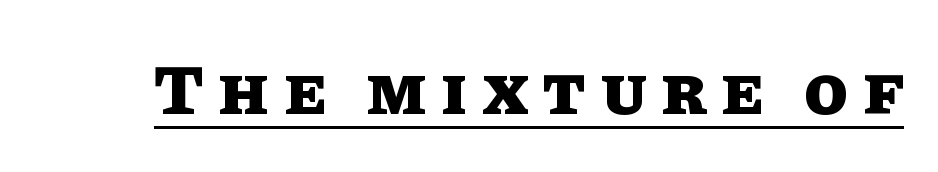
Q: Is the text bold? A: Yes.
Q: Is the text italic (slanted)? A: No, it is upright.
Q: Is the text underlined? A: Yes.
Q: Is the spacing between letters normal or unusually wide? A: Unusually wide.
Q: Width (condensed, normal, or wide)? A: Normal.
Q: Stroke contrast? A: Low.
Q: x-height? A: Large.
Q: Monospaced? A: No.
